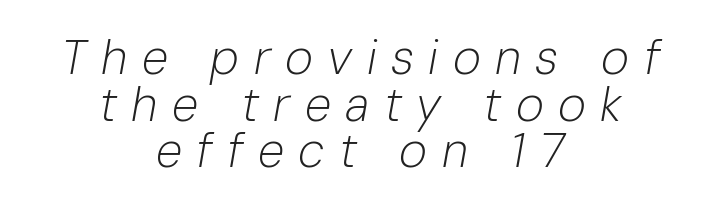
Q: Is the text bold? A: No.
Q: Is the text italic (slanted)? A: Yes, it leans right by about 10 degrees.
Q: Is the text underlined? A: No.
Q: How is the paragraph aligned? A: Centered.
Q: Is the spacing between letters normal or unusually wide? A: Unusually wide.
Q: Is the spacing between lines tight, normal or loose? A: Tight.
Q: Width (condensed, normal, or wide)? A: Normal.
Q: Stroke contrast? A: Low.
Q: x-height? A: Medium.
Q: Monospaced? A: No.
